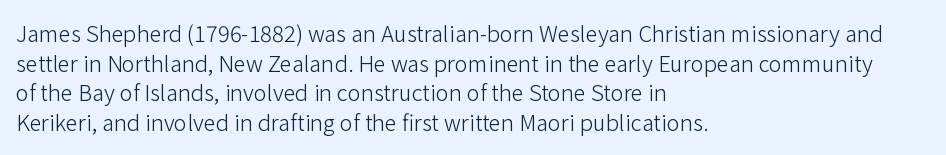
Q: Is the text bold? A: No.
Q: Is the text italic (slanted)? A: No, it is upright.
Q: Is the text underlined? A: No.
Q: How is the paragraph aligned? A: Left-aligned.
Q: Is the spacing between letters normal or unusually wide? A: Normal.
Q: Is the spacing between lines tight, normal or loose? A: Normal.
